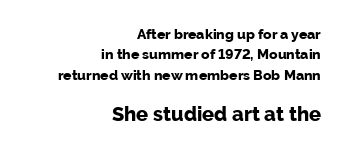
The image shows 20 px bold type, upright; set right-aligned, normal line spacing (1.45x), normal letter spacing, not underlined; the second (bottom) block is 1.43x larger.
